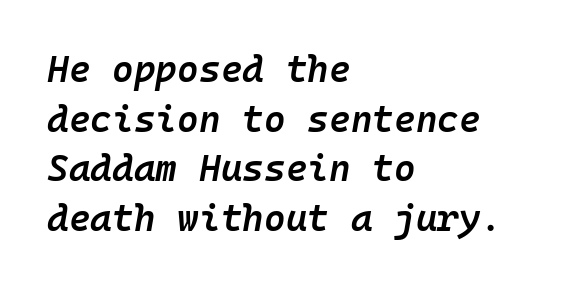
Q: Is the text bold? A: Semi-bold.
Q: Is the text italic (slanted)? A: Yes, it leans right by about 10 degrees.
Q: Is the text underlined? A: No.
Q: How is the paragraph aligned? A: Left-aligned.
Q: Is the spacing between letters normal or unusually wide? A: Normal.
Q: Is the spacing between lines tight, normal or loose? A: Normal.
Q: Width (condensed, normal, or wide)? A: Normal.
Q: Stroke contrast? A: Low.
Q: x-height? A: Medium.
Q: Monospaced? A: Yes.
